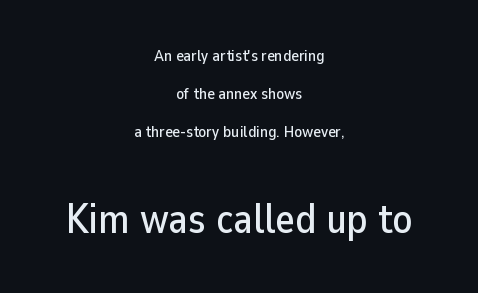
{"serif": "no", "italic": "no", "width": "normal", "stroke_contrast": "low", "x_height": "medium", "monospaced": "no", "underline": "no", "align": "center", "line_spacing": "loose", "line_spacing_ratio": 2.38, "letter_spacing": "normal", "letter_spacing_em": 0.0, "larger_block": "second", "size_ratio": 2.56, "glyph_px": 41}
